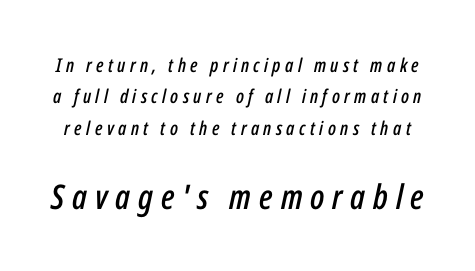
The image shows 34 px condensed type, italic (leaning right); set normal line spacing (1.65x), unusually wide letter spacing (+0.23 em), not underlined; the second (bottom) block is 1.79x larger; low stroke contrast and a medium x-height.
